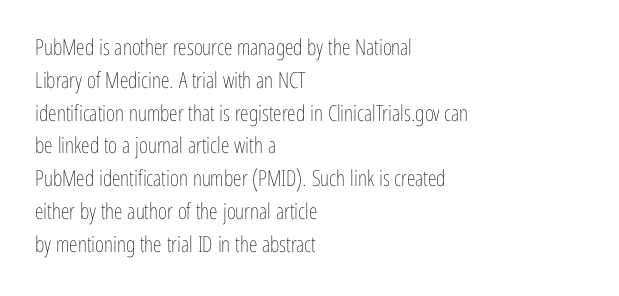
The image shows 22 px text type, upright; set left-aligned, normal line spacing (1.49x), normal letter spacing, not underlined.
